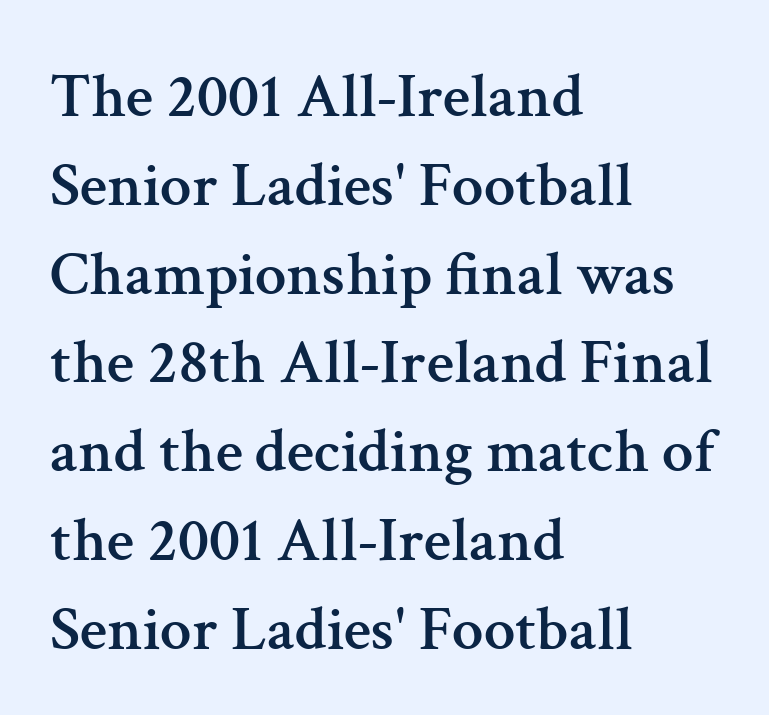
The image shows 63 px serif type, upright; set left-aligned, normal line spacing (1.41x), normal letter spacing, not underlined; medium stroke contrast and a medium x-height.
